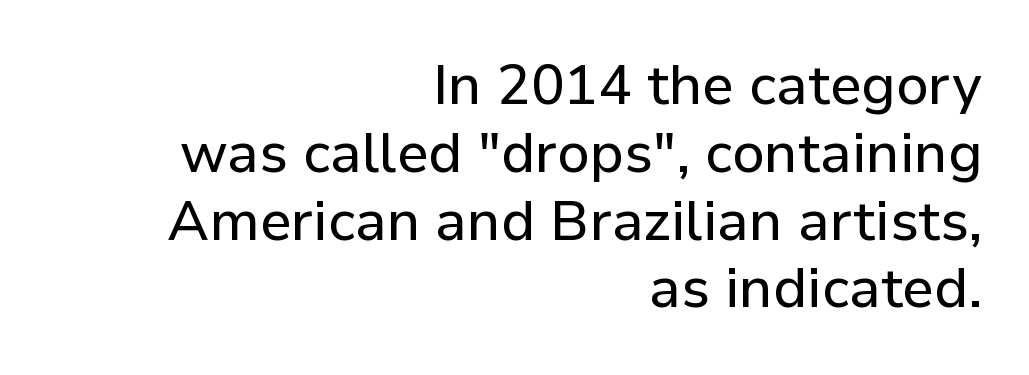
Q: Is the text italic (slanted)? A: No, it is upright.
Q: Is the typeface a serif or a sans-serif typeface? A: Sans-serif.
Q: Is the text underlined? A: No.
Q: How is the paragraph aligned? A: Right-aligned.
Q: Is the spacing between letters normal or unusually wide? A: Normal.
Q: Width (condensed, normal, or wide)? A: Normal.
Q: Stroke contrast? A: Low.
Q: x-height? A: Medium.
Q: Monospaced? A: No.
